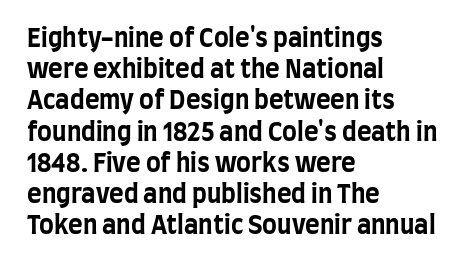
Q: Is the text bold? A: Yes.
Q: Is the text italic (slanted)? A: No, it is upright.
Q: Is the text underlined? A: No.
Q: How is the paragraph aligned? A: Left-aligned.
Q: Is the spacing between letters normal or unusually wide? A: Normal.
Q: Is the spacing between lines tight, normal or loose? A: Normal.
